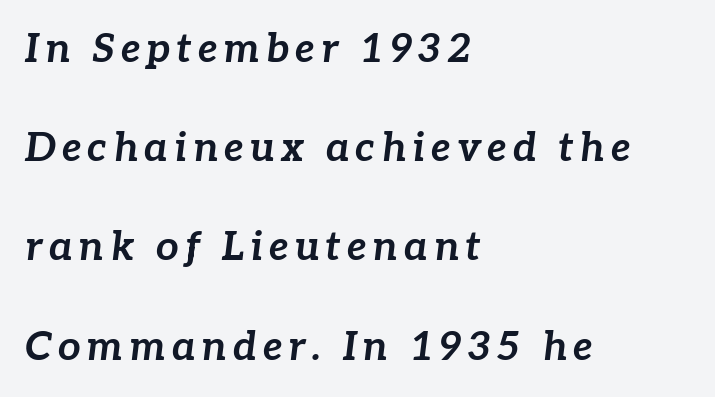
The image shows 40 px bold type, italic (leaning right); set left-aligned, loose line spacing (2.48x), not underlined; low stroke contrast and a medium x-height.
